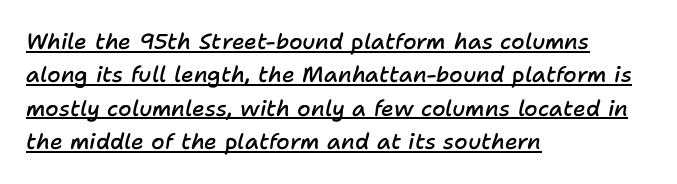
The string is rendered with underlining switched on. You can tell it's italic because the verticals aren't actually vertical. Letter spacing: default. Emphasis by weight is partial: semibold. Quick note: interline space is typical. The text block is weighted toward the left margin, trailing off unevenly rightward.
